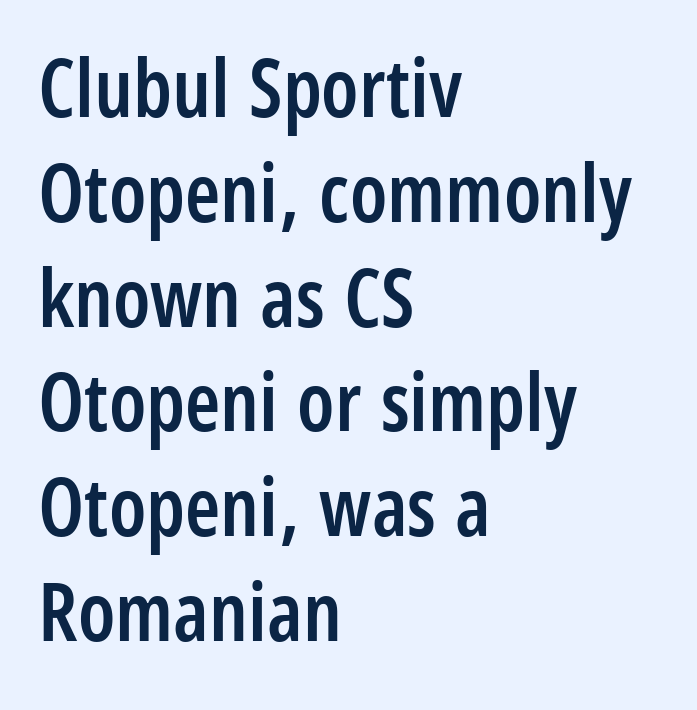
{"serif": "no", "italic": "no", "bold": "semi", "weight": "semibold", "width": "condensed", "stroke_contrast": "low", "x_height": "large", "monospaced": "no", "underline": "no", "align": "left", "line_spacing": "normal", "line_spacing_ratio": 1.31, "letter_spacing": "normal", "letter_spacing_em": 0.0, "glyph_px": 80}
